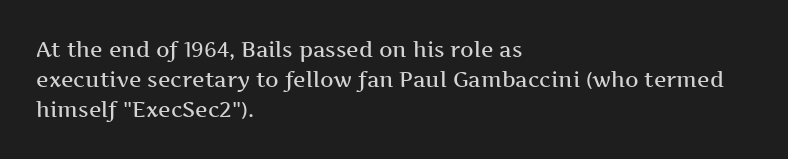
Q: Is the text bold? A: Semi-bold.
Q: Is the text italic (slanted)? A: No, it is upright.
Q: Is the text underlined? A: No.
Q: How is the paragraph aligned? A: Left-aligned.
Q: Is the spacing between letters normal or unusually wide? A: Normal.
Q: Is the spacing between lines tight, normal or loose? A: Normal.
